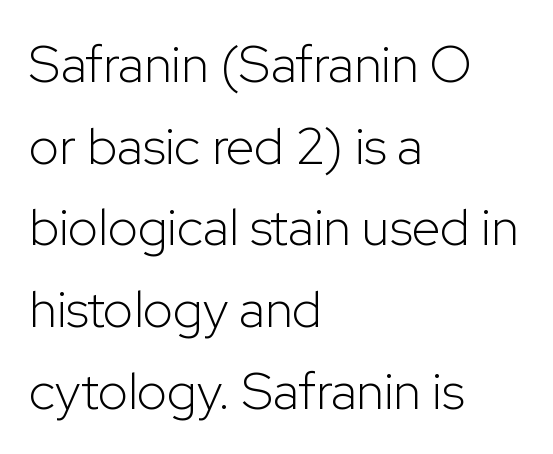
{"serif": "no", "italic": "no", "bold": "no", "weight": "light", "width": "normal", "stroke_contrast": "low", "x_height": "medium", "monospaced": "no", "underline": "no", "align": "left", "line_spacing": "normal", "line_spacing_ratio": 1.57, "letter_spacing": "normal", "letter_spacing_em": 0.0, "glyph_px": 52}
